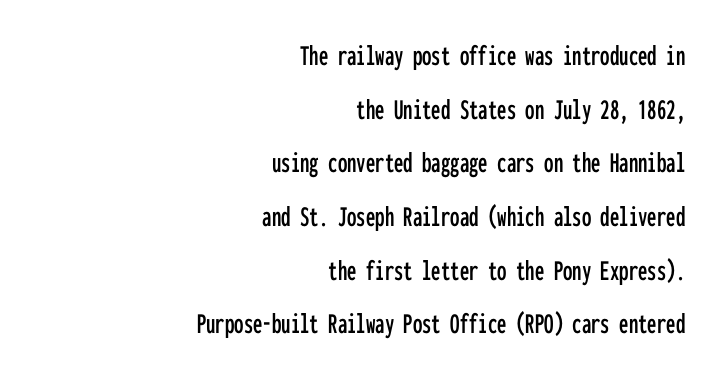
{"serif": "no", "italic": "no", "width": "condensed", "stroke_contrast": "low", "x_height": "medium", "monospaced": "yes", "underline": "no", "align": "right", "line_spacing_ratio": 1.79, "letter_spacing": "normal", "letter_spacing_em": 0.0, "glyph_px": 30}
